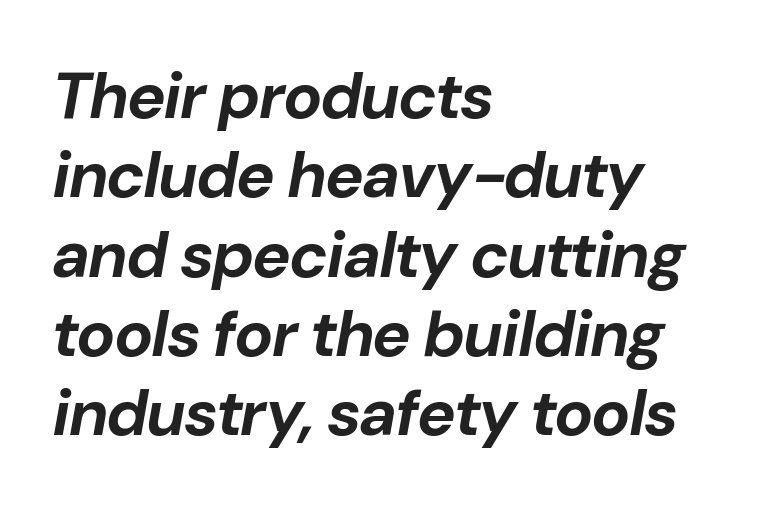
The image shows 65 px bold type, italic (leaning right); set left-aligned, line spacing 1.22x, normal letter spacing, not underlined; low stroke contrast and a medium x-height.
